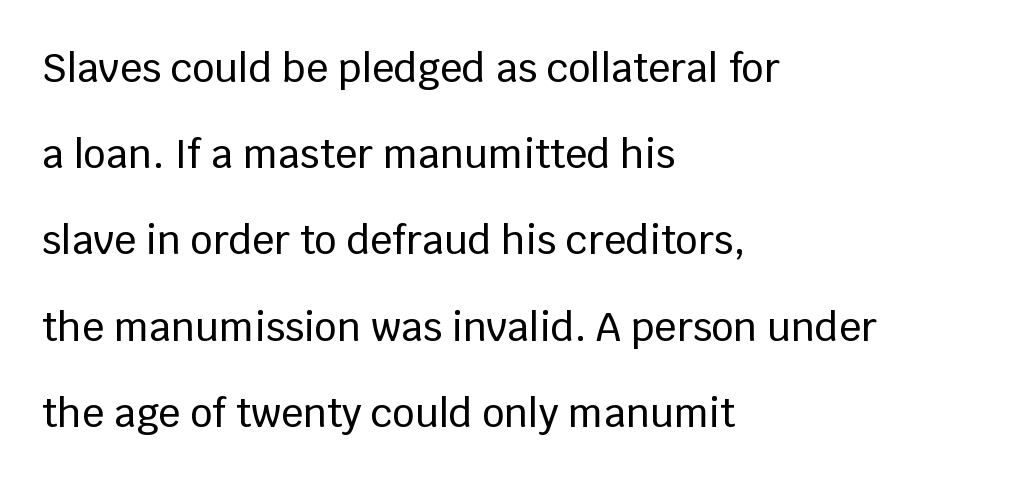
The image shows 39 px sans-serif type, upright; set left-aligned, loose line spacing (2.21x), normal letter spacing, not underlined; low stroke contrast and a large x-height.
